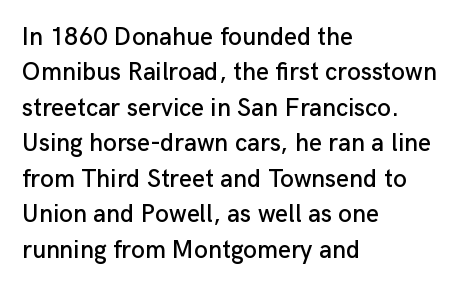
The image shows 25 px text type, upright; set left-aligned, normal line spacing (1.42x), normal letter spacing, not underlined.
